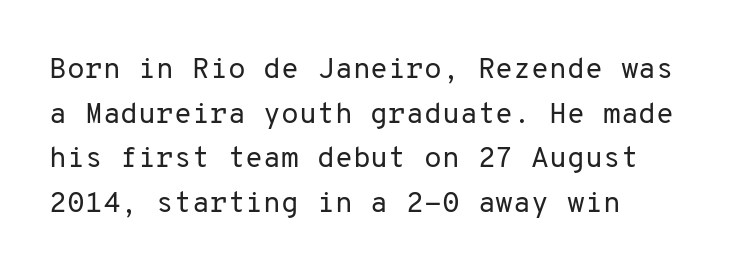
The image shows 29 px regular-weight sans-serif type, upright, monospaced; set left-aligned, normal line spacing (1.54x), normal letter spacing, not underlined; low stroke contrast and a medium x-height.
